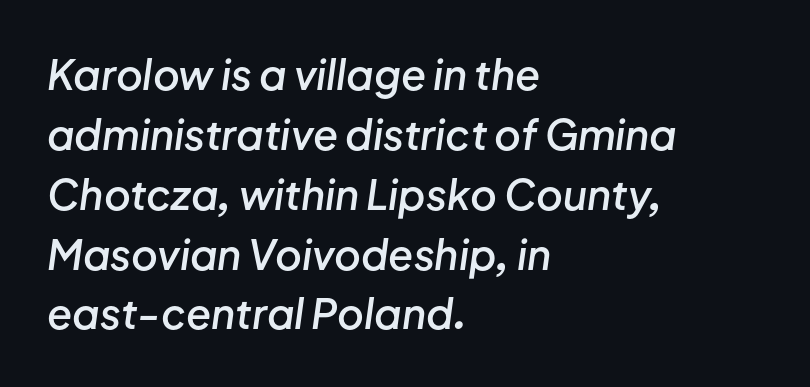
The image shows 41 px semibold type, italic (leaning right); set left-aligned, normal line spacing (1.46x), normal letter spacing, not underlined; low stroke contrast and a medium x-height.
